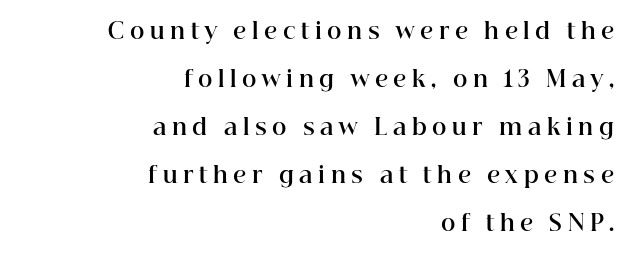
Does the copy run flush right? Yes — the right margin is perfectly even. Descenders hang freely into open space. Tracking here is generous; glyphs stand well apart from one another. Its strokes are broad and dark, the hallmark of bold type. Notice how the stems are strictly vertical — no italics here.
